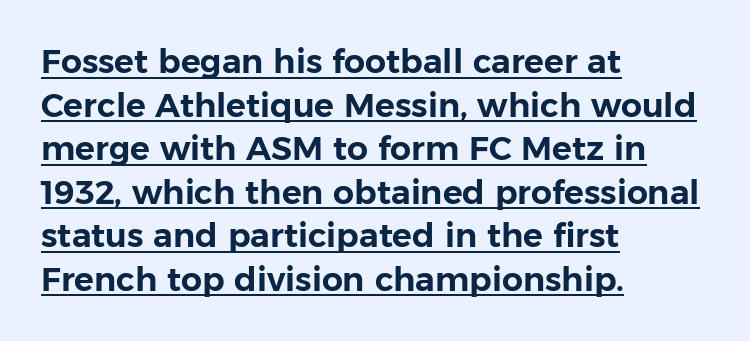
You could call the tracking neutral — neither tight nor loose. The letters carry no serifs — their stems end cleanly without finishing strokes. The line-height multiplier appears to be the usual default. The letters advance in unequal steps, a hallmark of proportional type.
